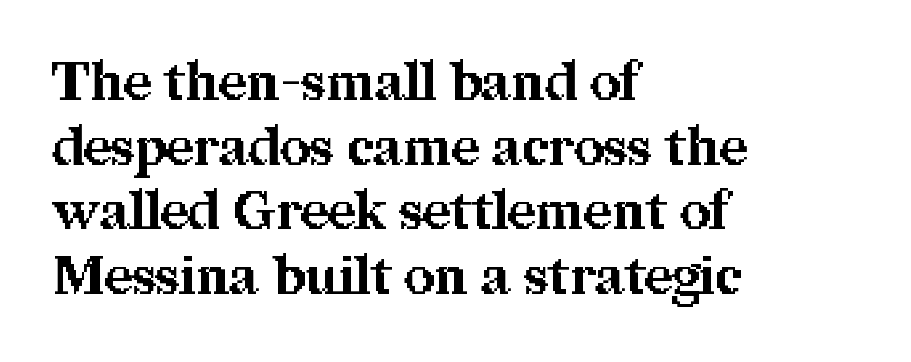
Q: Is the text bold? A: Yes.
Q: Is the text italic (slanted)? A: No, it is upright.
Q: Is the typeface a serif or a sans-serif typeface? A: Serif.
Q: Is the text underlined? A: No.
Q: How is the paragraph aligned? A: Left-aligned.
Q: Is the spacing between letters normal or unusually wide? A: Normal.
Q: Width (condensed, normal, or wide)? A: Normal.
Q: Stroke contrast? A: Medium.
Q: x-height? A: Medium.
Q: Monospaced? A: No.
